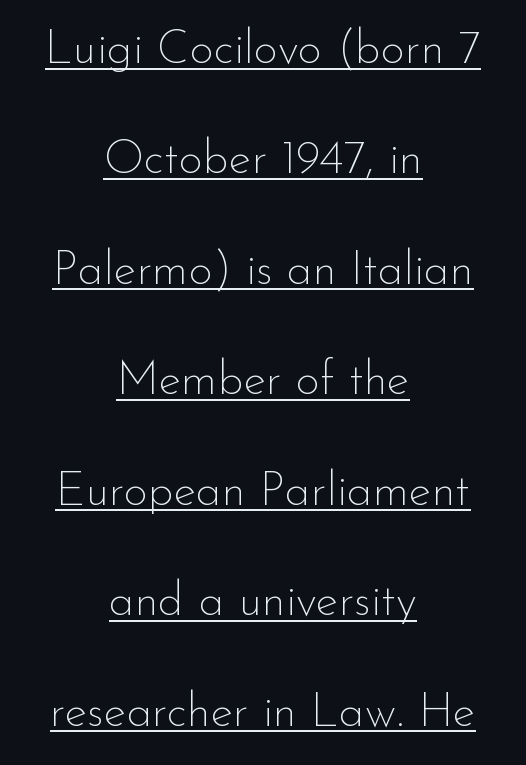
Q: Is the text bold? A: No.
Q: Is the text italic (slanted)? A: No, it is upright.
Q: Is the typeface a serif or a sans-serif typeface? A: Sans-serif.
Q: Is the text underlined? A: Yes.
Q: How is the paragraph aligned? A: Centered.
Q: Is the spacing between letters normal or unusually wide? A: Normal.
Q: Is the spacing between lines tight, normal or loose? A: Loose.
Q: Width (condensed, normal, or wide)? A: Normal.
Q: Stroke contrast? A: Low.
Q: x-height? A: Small.
Q: Monospaced? A: No.
